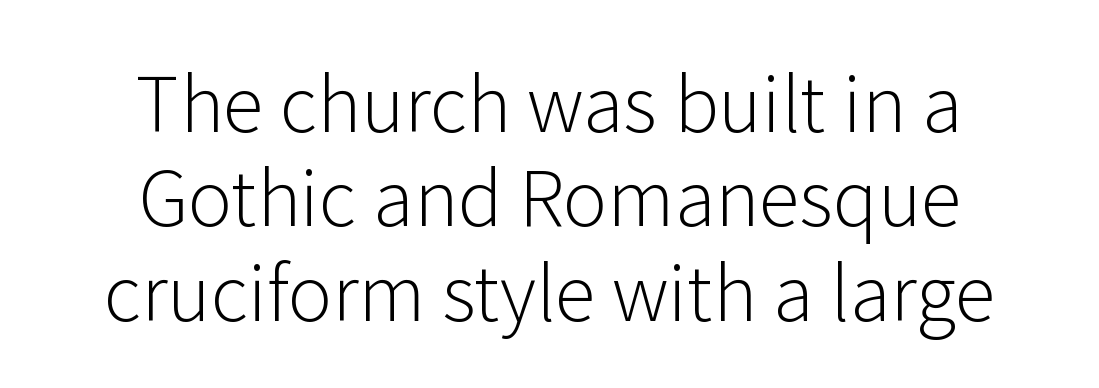
Q: Is the text bold? A: No.
Q: Is the text italic (slanted)? A: No, it is upright.
Q: Is the typeface a serif or a sans-serif typeface? A: Sans-serif.
Q: Is the text underlined? A: No.
Q: How is the paragraph aligned? A: Centered.
Q: Is the spacing between letters normal or unusually wide? A: Normal.
Q: Is the spacing between lines tight, normal or loose? A: Normal.
Q: Width (condensed, normal, or wide)? A: Normal.
Q: Stroke contrast? A: Low.
Q: x-height? A: Medium.
Q: Monospaced? A: No.
